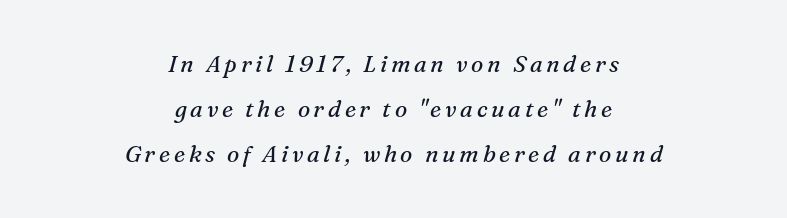
Compared with a typical body face, this is equally light or lighter still. Is the block centered? Yes — each line is placed symmetrically about the middle. In terms of leading, this rendering errs on the spacious side. The area under the type is left untouched. In terms of posture, this sample is oblique.
